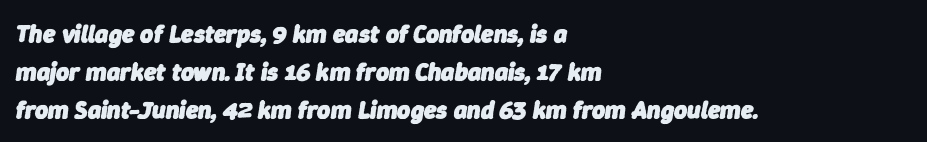
{"italic": "yes", "lean": "right", "slant_degrees": 9, "bold": "yes", "underline": "no", "align": "left", "line_spacing": "normal", "line_spacing_ratio": 1.52, "letter_spacing": "normal", "letter_spacing_em": 0.0, "glyph_px": 25}
